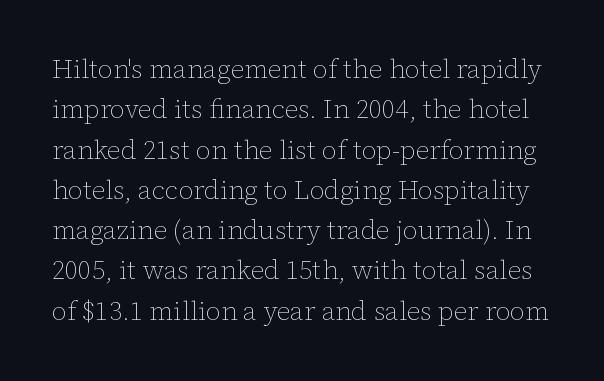
{"italic": "no", "bold": "no", "underline": "no", "line_spacing": "normal", "line_spacing_ratio": 1.55, "letter_spacing": "normal", "letter_spacing_em": 0.0, "glyph_px": 26}
